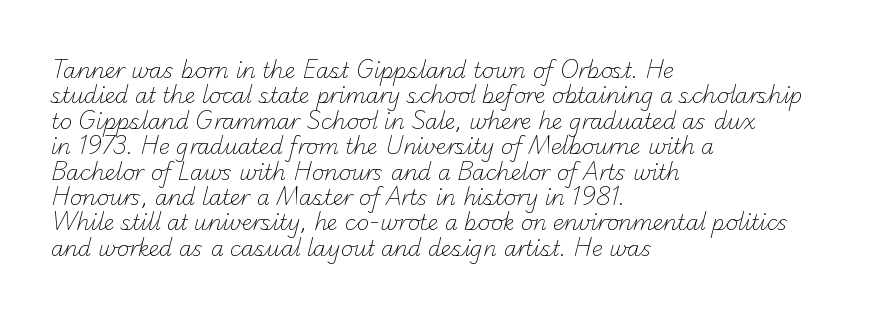
The image shows 21 px text type; set left-aligned, line spacing 1.21x, normal letter spacing, not underlined.
